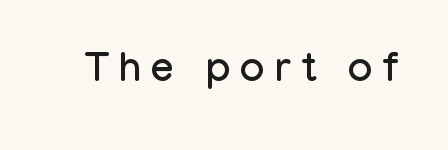
{"serif": "no", "italic": "no", "width": "condensed", "stroke_contrast": "low", "x_height": "medium", "monospaced": "no", "underline": "no", "letter_spacing": "wide", "letter_spacing_em": 0.25, "glyph_px": 41}
